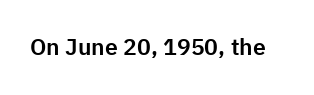
The image shows 23 px text type, upright; set normal letter spacing, not underlined.
